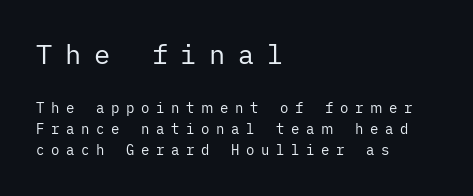
{"italic": "no", "bold": "no", "underline": "no", "align": "left", "line_spacing": "normal", "line_spacing_ratio": 1.5, "letter_spacing": "wide", "letter_spacing_em": 0.47, "larger_block": "first", "size_ratio": 1.93, "glyph_px": 27}
